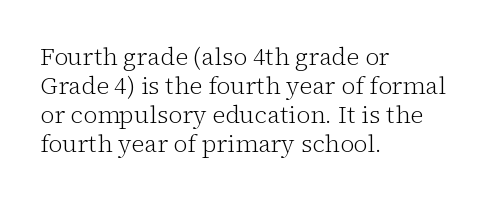
The strokes carry an ordinary text weight at most. Default kerning and tracking; the words read as compact shapes. The gap between lines stays unmarked. Does the lettering tilt? It doesn't — this is upright.
